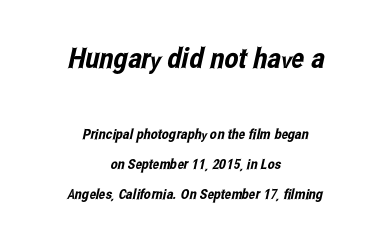
Notice the wide empty band between every row — that's loose leading. The composition opens big and finishes small. To sum up the face: it is a sans, with no serifs. Short note: letters normally spaced.
